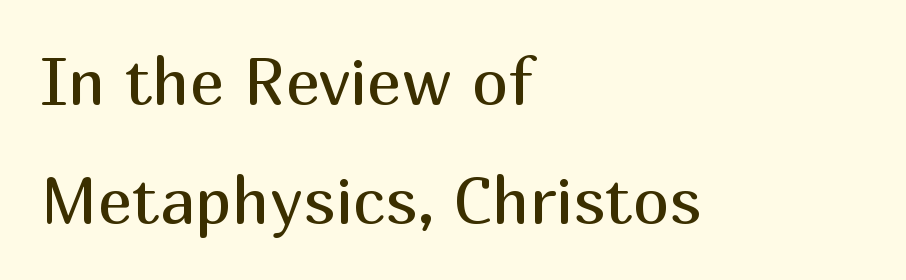
{"serif": "no", "italic": "no", "bold": "no", "weight": "regular", "width": "normal", "stroke_contrast": "medium", "x_height": "medium", "monospaced": "no", "underline": "no", "align": "left", "line_spacing_ratio": 1.83, "letter_spacing": "normal", "letter_spacing_em": 0.0, "glyph_px": 65}
